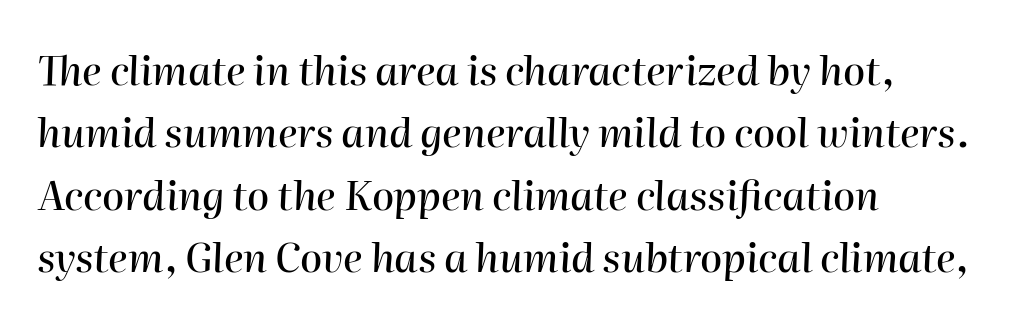
The paragraph shown leans on its left margin. This sample uses an oblique cut, with every glyph tilted off the vertical. Looks like regular typesetting: each glyph gets only the width it needs. Baseline-to-baseline distance is the conventional proportion of letter height. Look at the tracking — it's just the regular setting, nothing added.
